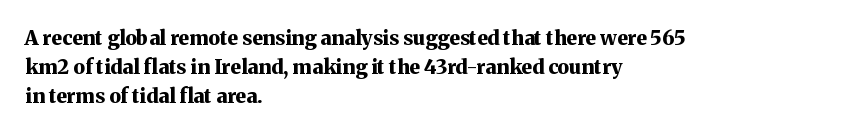
Q: Is the text bold? A: Yes.
Q: Is the text italic (slanted)? A: No, it is upright.
Q: Is the text underlined? A: No.
Q: How is the paragraph aligned? A: Left-aligned.
Q: Is the spacing between letters normal or unusually wide? A: Normal.
Q: Is the spacing between lines tight, normal or loose? A: Normal.
